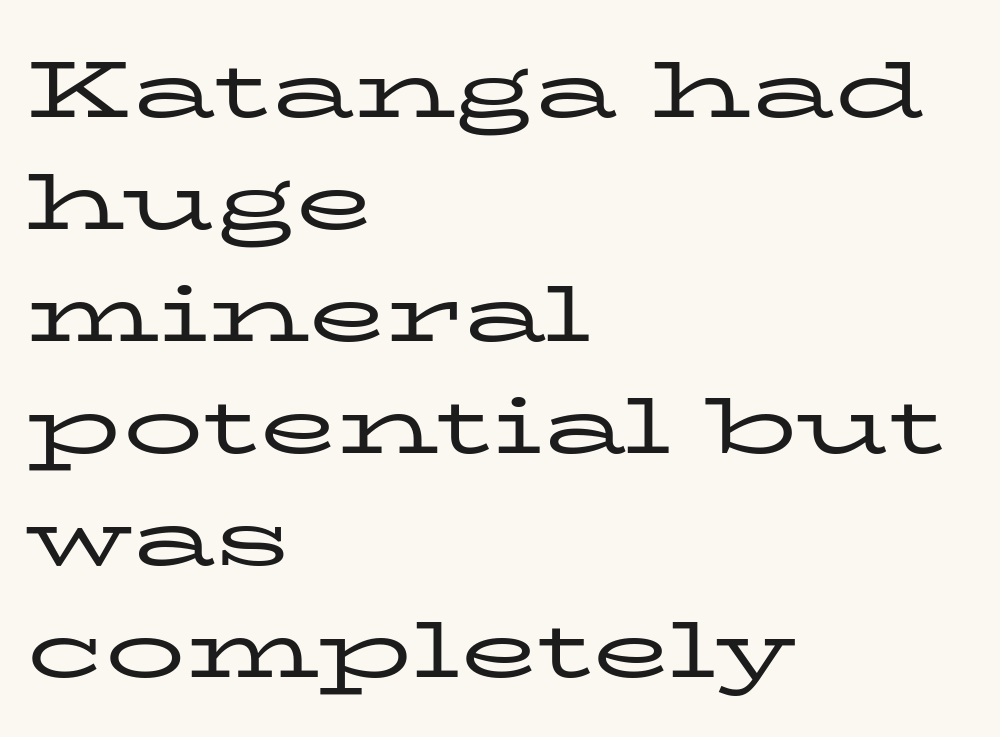
Do the characters align in a grid? No, the font is proportional. No extra tracking has been applied to these lines. Leftover space on each line is placed entirely after the last word. Counters stay open thanks to moderate or lighter strokes. These lines are composed in type with serifs. The area under the type is left untouched.
